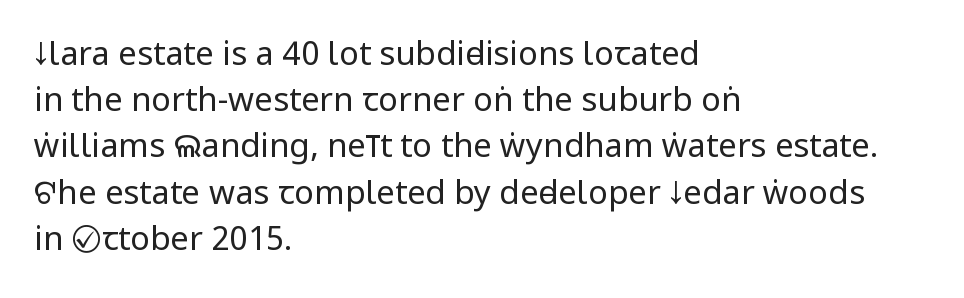
Q: Is the text bold? A: No.
Q: Is the text italic (slanted)? A: No, it is upright.
Q: Is the typeface a serif or a sans-serif typeface? A: Sans-serif.
Q: Is the text underlined? A: No.
Q: How is the paragraph aligned? A: Left-aligned.
Q: Is the spacing between letters normal or unusually wide? A: Normal.
Q: Is the spacing between lines tight, normal or loose? A: Normal.
Q: Width (condensed, normal, or wide)? A: Condensed.
Q: Stroke contrast? A: Low.
Q: x-height? A: Large.
Q: Monospaced? A: No.
